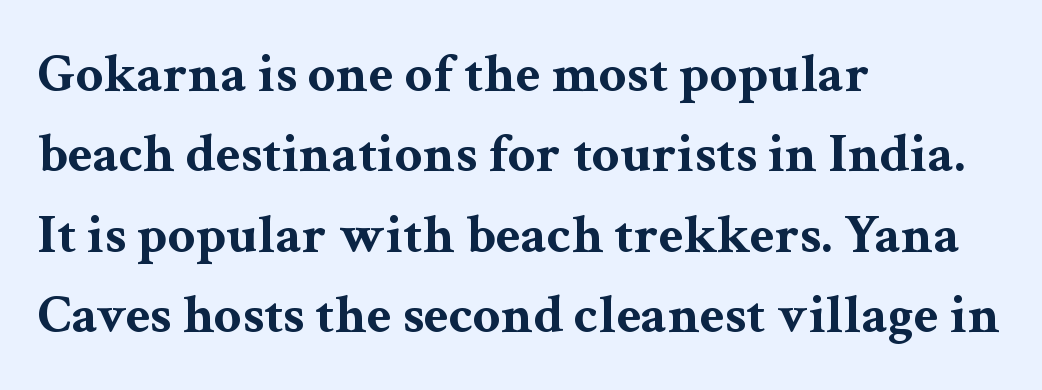
The image shows 55 px bold, wide serif type, upright; set left-aligned, normal line spacing (1.46x), normal letter spacing, not underlined; medium stroke contrast and a medium x-height.
